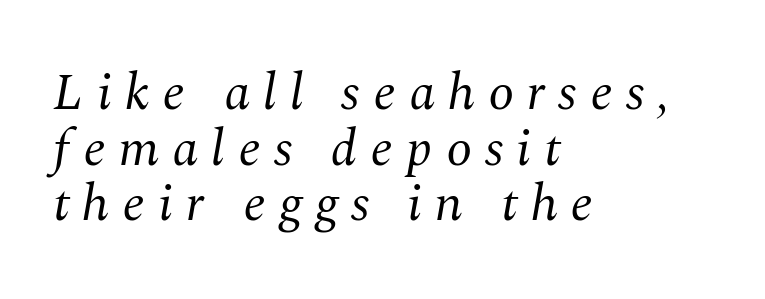
Q: Is the text bold? A: No.
Q: Is the text italic (slanted)? A: Yes, it leans right by about 10 degrees.
Q: Is the typeface a serif or a sans-serif typeface? A: Serif.
Q: Is the text underlined? A: No.
Q: How is the paragraph aligned? A: Left-aligned.
Q: Is the spacing between letters normal or unusually wide? A: Unusually wide.
Q: Is the spacing between lines tight, normal or loose? A: Tight.
Q: Width (condensed, normal, or wide)? A: Normal.
Q: Stroke contrast? A: Medium.
Q: x-height? A: Medium.
Q: Monospaced? A: No.
